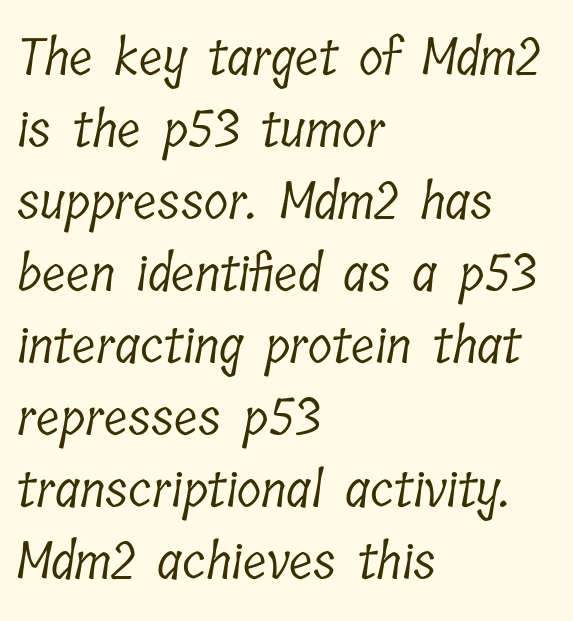
Q: Is the text bold? A: No.
Q: Is the typeface a serif or a sans-serif typeface? A: Serif.
Q: Is the text underlined? A: No.
Q: How is the paragraph aligned? A: Left-aligned.
Q: Is the spacing between letters normal or unusually wide? A: Normal.
Q: Is the spacing between lines tight, normal or loose? A: Normal.
Q: Width (condensed, normal, or wide)? A: Condensed.
Q: Stroke contrast? A: Low.
Q: x-height? A: Medium.
Q: Monospaced? A: No.
